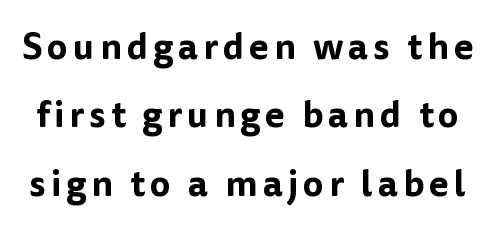
This sample has the flowing, uneven cadence of proportional lettering. Rule under the text: the space is simply empty. Posture: upright roman. Note: no serifs on the glyphs. The designer dialed line spacing up above the default.
